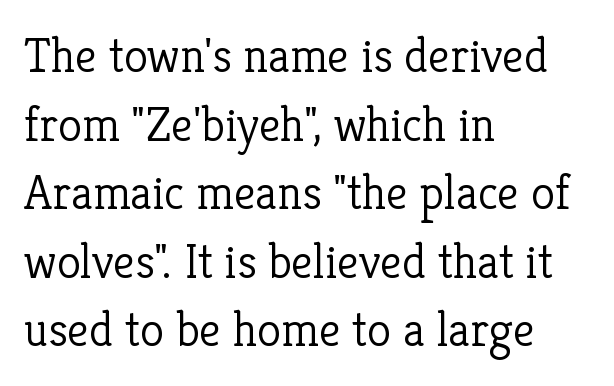
The image shows 49 px light serif type, upright; set left-aligned, normal line spacing (1.4x), normal letter spacing, not underlined; low stroke contrast and a medium x-height.
